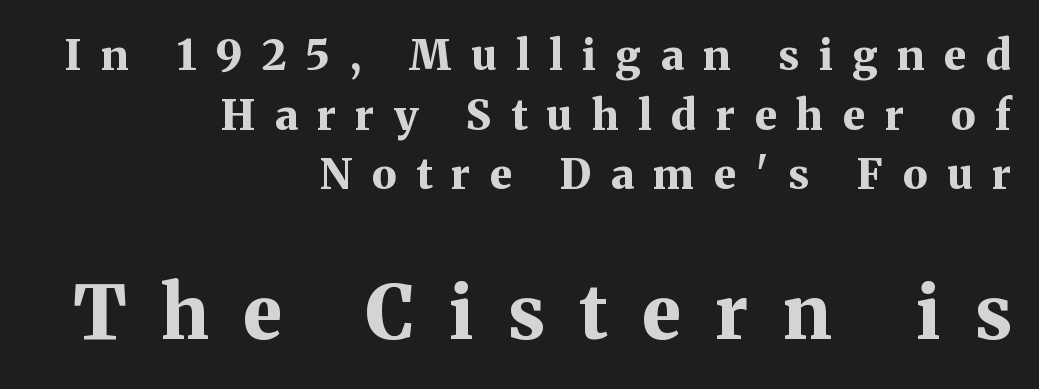
{"serif": "yes", "italic": "no", "bold": "yes", "weight": "bold", "width": "normal", "stroke_contrast": "medium", "x_height": "medium", "monospaced": "no", "underline": "no", "align": "right", "line_spacing": "normal", "line_spacing_ratio": 1.42, "letter_spacing": "wide", "letter_spacing_em": 0.47, "larger_block": "second", "size_ratio": 1.76, "glyph_px": 74}
